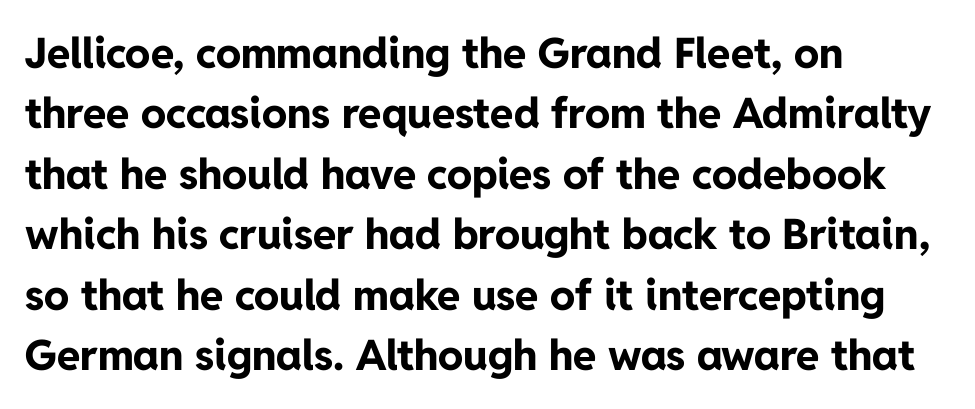
The image shows 42 px bold sans-serif type, upright; set left-aligned, normal line spacing (1.44x), normal letter spacing, not underlined; low stroke contrast and a medium x-height.
